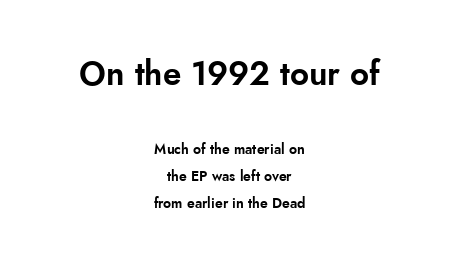
The image shows 33 px sans-serif type, upright; set centered, loose line spacing (1.92x), normal letter spacing, not underlined; the first (top) block is 2.36x larger; low stroke contrast and a small x-height.
